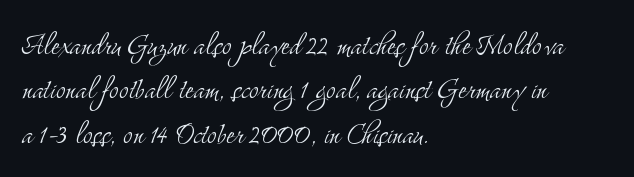
Q: Is the text bold? A: No.
Q: Is the text italic (slanted)? A: Yes.
Q: Is the typeface a serif or a sans-serif typeface? A: Serif.
Q: Is the text underlined? A: No.
Q: How is the paragraph aligned? A: Left-aligned.
Q: Is the spacing between letters normal or unusually wide? A: Normal.
Q: Width (condensed, normal, or wide)? A: Condensed.
Q: Stroke contrast? A: Medium.
Q: x-height? A: Small.
Q: Monospaced? A: No.
